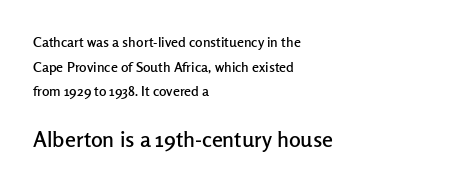
The more generous point size was reserved for the lower chunk. Compared with a centered layout, this one pins lines to the left instead. The passage shown has conventional tracking throughout. Vertical strokes here are truly vertical. Type without underlining.
